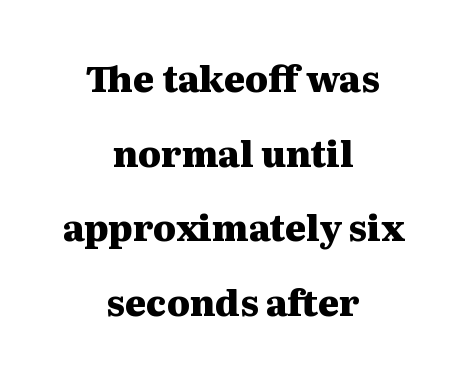
{"serif": "yes", "italic": "no", "bold": "yes", "weight": "heavy", "width": "wide", "stroke_contrast": "medium", "x_height": "medium", "monospaced": "no", "underline": "no", "align": "center", "line_spacing": "loose", "line_spacing_ratio": 2.07, "letter_spacing": "normal", "letter_spacing_em": 0.0, "glyph_px": 36}
